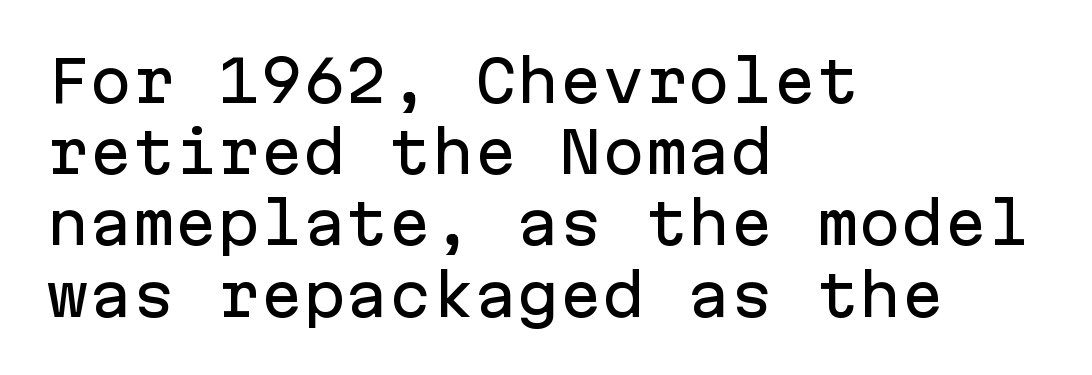
The image shows 57 px sans-serif type, upright, monospaced; set left-aligned, normal line spacing (1.25x), normal letter spacing, not underlined; low stroke contrast and a medium x-height.
